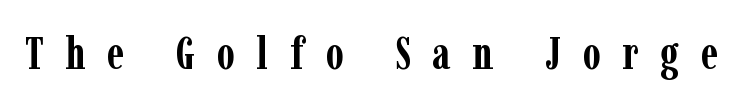
{"serif": "yes", "italic": "no", "bold": "yes", "weight": "semibold", "width": "condensed", "stroke_contrast": "low", "x_height": "medium", "monospaced": "no", "underline": "no", "letter_spacing": "wide", "letter_spacing_em": 0.47, "glyph_px": 46}
